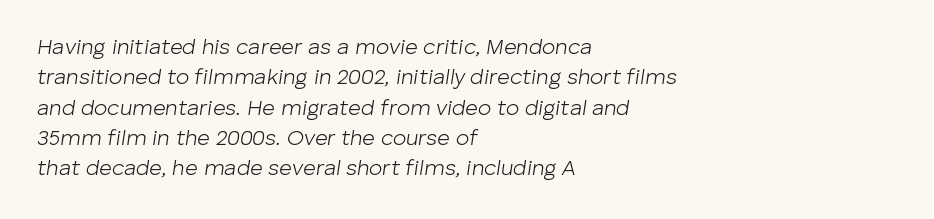
This is not heavy type; no bold has been used. The specimen omits any rule beneath the text block's lines. The rows are spaced the way most documents space them. This is oblique type, the kind used for emphasis or titles. The lines are quadded left.
